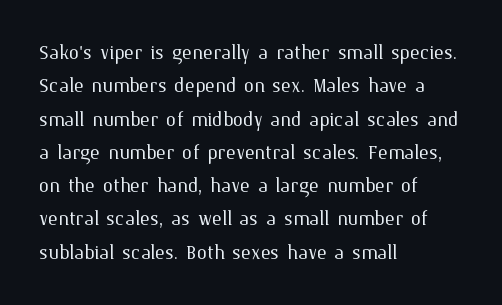
Q: Is the text bold? A: No.
Q: Is the text italic (slanted)? A: No, it is upright.
Q: Is the text underlined? A: No.
Q: How is the paragraph aligned? A: Left-aligned.
Q: Is the spacing between letters normal or unusually wide? A: Normal.
Q: Is the spacing between lines tight, normal or loose? A: Normal.
